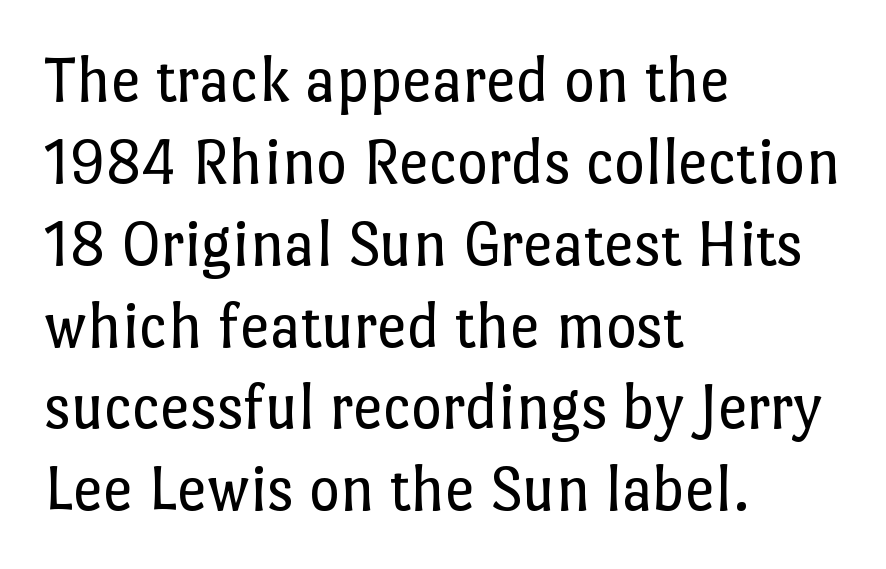
Type without underlining. Each letter keeps its own natural width here, so spacing adapts to shape. The passage shown is not bold in any degree. Upright lettering throughout.
